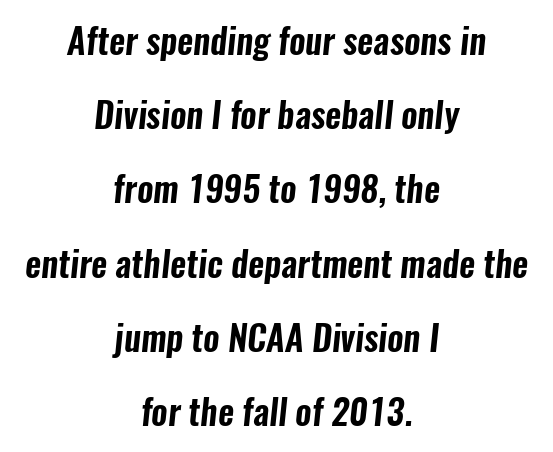
The image shows 35 px condensed sans-serif type; set centered, loose line spacing (2.12x), normal letter spacing, not underlined; low stroke contrast and a medium x-height.
